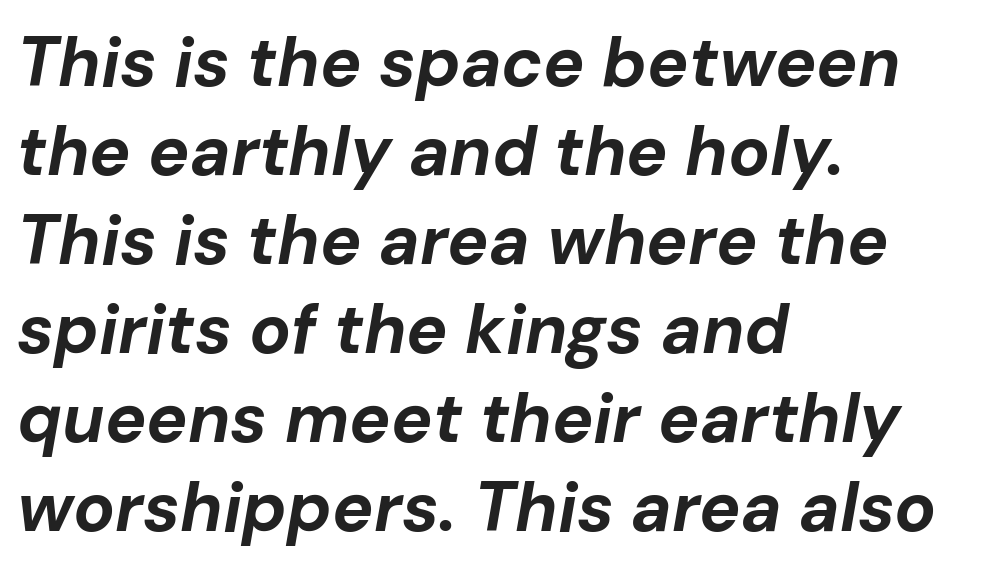
Tracking value appears to be zero — textbook default spacing. Plenty of ink on the page — the face is bold. Alignment: flush left. Reading down the column, the eye jumps a familiar distance to each next line. Each row of text sits above clean, open space. The face used here is proportionally spaced, like ordinary book or web type.
